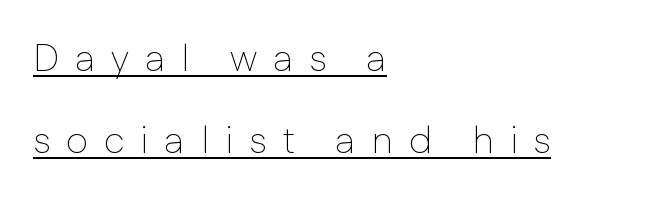
Every row of glyphs begins at an identical x-position on the left. Compared with a typical body face, this is equally light or lighter still. This rendering employs a face without finishing strokes, i.e., a sans-serif. Substantial extra tracking has been applied to these lines.
